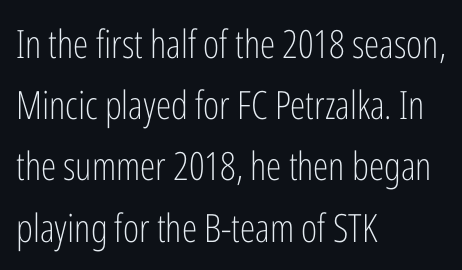
The font's upright variant was chosen for this text. Does extra space separate the letters? No, they use regular spacing. This sample is left-justified, so line endings fall wherever the words run out. No letter is thick-stroked: the sample isn't bold. This sample keeps an unexceptional amount of space between lines. Varying glyph widths throughout — classic text-font behaviour.
